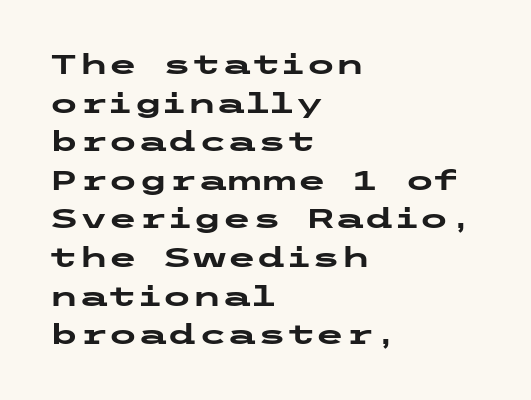
The glyphs are unaccompanied by any horizontal stroke below them. Alignment: flush left. Its strokes are broad and dark, the hallmark of bold type. Designer's note — italics off, roman on.
